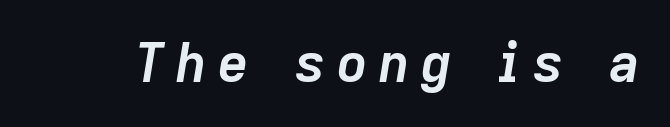
The image shows 53 px semibold type, italic (leaning right); set unusually wide letter spacing (+0.22 em), not underlined; low stroke contrast and a medium x-height.
